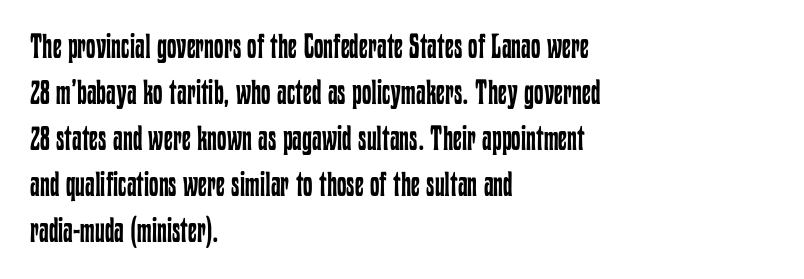
Quick note: interline space is typical. Short and long lines alike share a common starting point at left. Stroke thickness stays within the range of a standard reading face or lighter. Inter-character spacing is left at the font's built-in metrics. Letters rest on an invisible, unmarked baseline.
